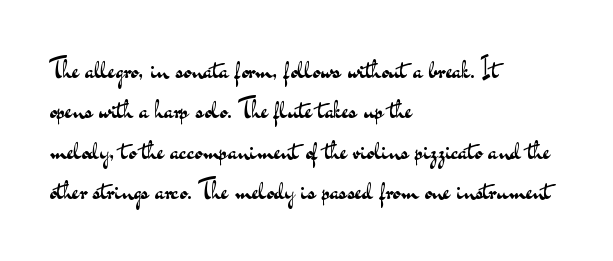
The passage shown stacks its lines at a standard gap. Students, note that the glyphs here touch the page at normal intervals. This reads as an unemphasized weight, regular at the heaviest. Typeset ragged right — the left edge is the straight one.
